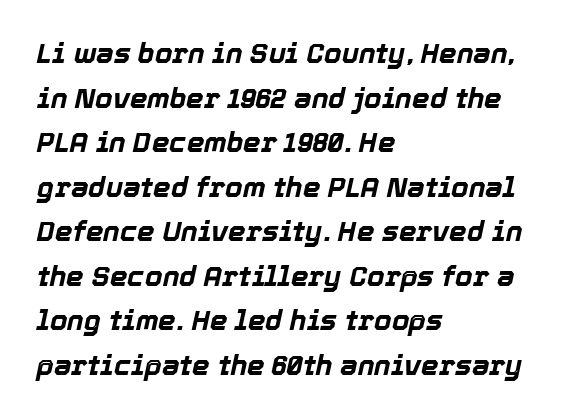
{"italic": "yes", "lean": "right", "slant_degrees": 12, "bold": "yes", "weight": "bold", "width": "normal", "x_height": "medium", "monospaced": "no", "underline": "no", "align": "left", "line_spacing": "normal", "line_spacing_ratio": 1.59, "letter_spacing": "normal", "letter_spacing_em": 0.0, "glyph_px": 28}
